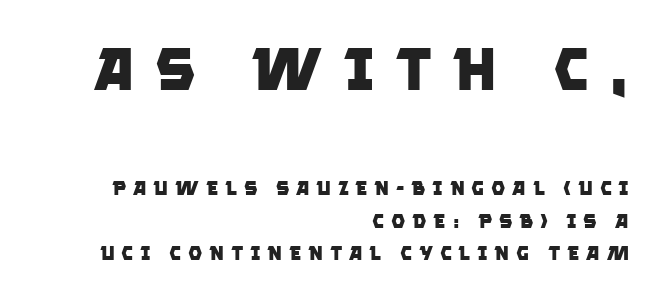
Here the glyphs are tracked loosely, breaking word shapes into spaced letters. The typesetting leans heavy: a genuine bold. Compared with a flush-left layout, this one pins lines to the opposite, right side. Unmarked baselines from the first word to the last. The line-height multiplier appears to be the usual default.
